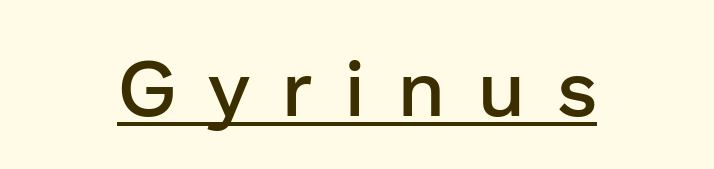
Q: Is the text bold? A: Semi-bold.
Q: Is the text italic (slanted)? A: No, it is upright.
Q: Is the typeface a serif or a sans-serif typeface? A: Sans-serif.
Q: Is the text underlined? A: Yes.
Q: How is the paragraph aligned? A: Centered.
Q: Is the spacing between letters normal or unusually wide? A: Unusually wide.
Q: Width (condensed, normal, or wide)? A: Normal.
Q: Stroke contrast? A: Low.
Q: x-height? A: Medium.
Q: Monospaced? A: No.
